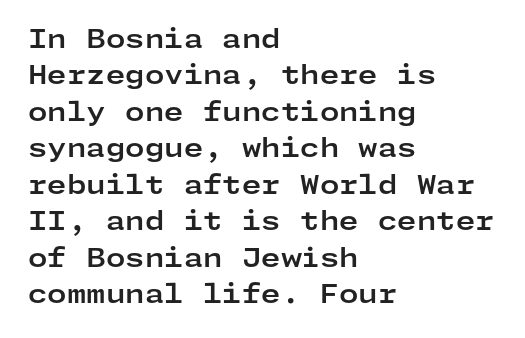
The image shows 25 px bold type, upright; set left-aligned, normal line spacing (1.46x), normal letter spacing, not underlined.
